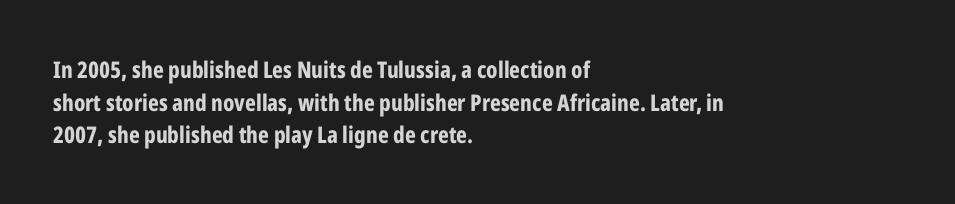
Here the glyphs are tracked normally, forming tight word shapes. One-word summary of the alignment: left. In terms of posture, this sample is upright. Notice how thick the strokes are: this is what a full bold looks like. The lines sit at an ordinary, default distance from one another.
